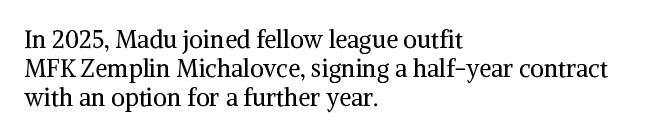
The strokes carry an ordinary text weight at most. Default kerning and tracking; the words read as compact shapes. The gap between lines stays unmarked. Does the lettering tilt? It doesn't — this is upright.
